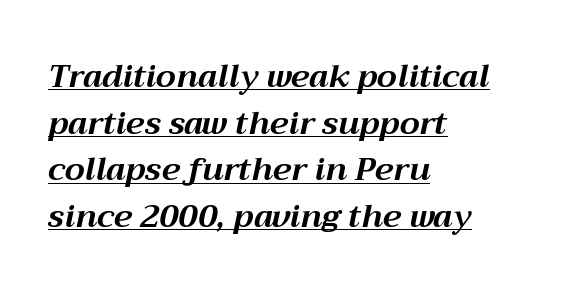
Spacing between characters is what you'd get straight out of the box. Every character sits at an angle, as italics do. Rows of type keep a routine distance in the vertical direction. Does a line run under the words? Yes, clearly.
